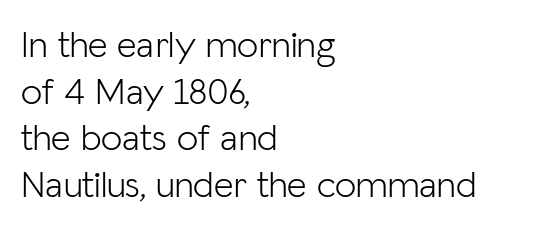
Q: Is the text bold? A: No.
Q: Is the text italic (slanted)? A: No, it is upright.
Q: Is the typeface a serif or a sans-serif typeface? A: Sans-serif.
Q: Is the text underlined? A: No.
Q: How is the paragraph aligned? A: Left-aligned.
Q: Is the spacing between letters normal or unusually wide? A: Normal.
Q: Width (condensed, normal, or wide)? A: Normal.
Q: Stroke contrast? A: Low.
Q: x-height? A: Medium.
Q: Monospaced? A: No.
